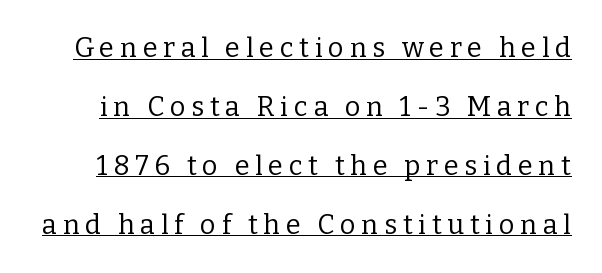
The image shows 27 px text type, upright; set loose line spacing (2.18x), unusually wide letter spacing (+0.21 em), underlined.
